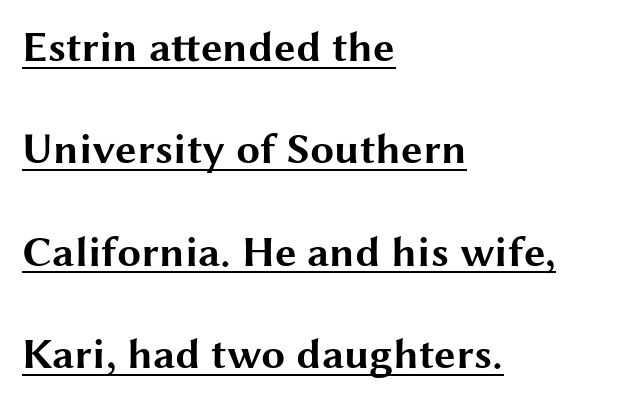
Q: Is the text bold? A: Yes.
Q: Is the text italic (slanted)? A: No, it is upright.
Q: Is the typeface a serif or a sans-serif typeface? A: Sans-serif.
Q: Is the text underlined? A: Yes.
Q: How is the paragraph aligned? A: Left-aligned.
Q: Is the spacing between letters normal or unusually wide? A: Normal.
Q: Is the spacing between lines tight, normal or loose? A: Loose.
Q: Width (condensed, normal, or wide)? A: Wide.
Q: Stroke contrast? A: Medium.
Q: x-height? A: Medium.
Q: Monospaced? A: No.
